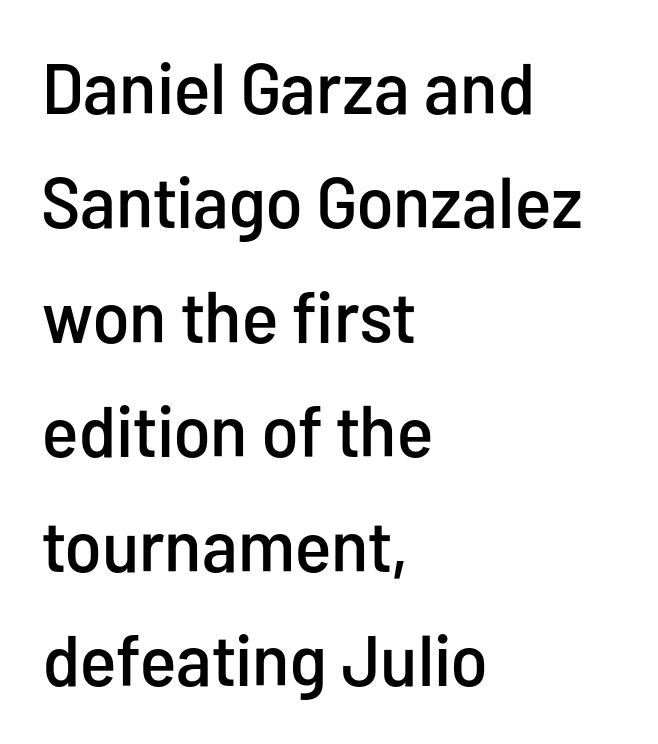
{"serif": "no", "italic": "no", "width": "condensed", "stroke_contrast": "low", "x_height": "medium", "monospaced": "no", "underline": "no", "align": "left", "line_spacing": "normal", "line_spacing_ratio": 1.59, "letter_spacing": "normal", "letter_spacing_em": 0.0, "glyph_px": 72}
